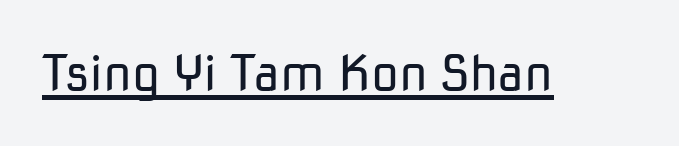
The image shows 50 px regular-weight sans-serif type, upright; set normal letter spacing, underlined; low stroke contrast and a medium x-height.
